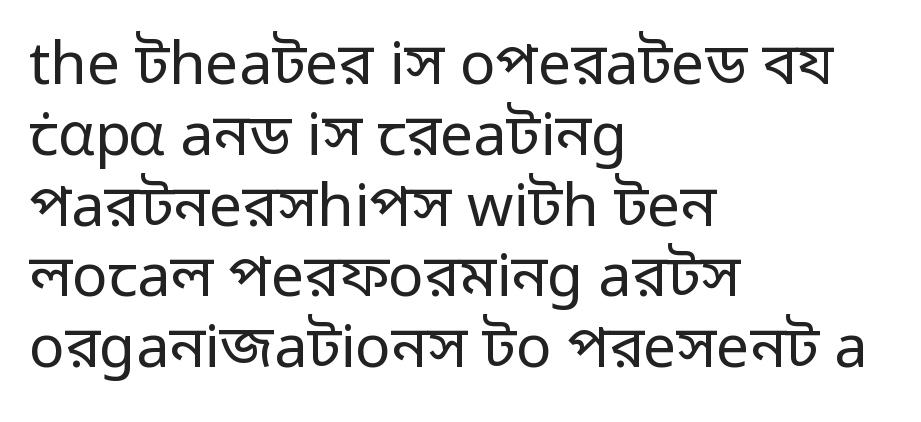
The image shows 59 px regular-weight sans-serif type, upright; set left-aligned, line spacing 1.2x, normal letter spacing, not underlined; low stroke contrast and a medium x-height.
